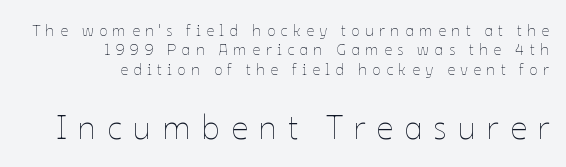
{"italic": "no", "bold": "no", "weight": "thin", "width": "normal", "stroke_contrast": "low", "x_height": "medium", "monospaced": "no", "underline": "no", "align": "right", "line_spacing_ratio": 1.21, "letter_spacing": "wide", "letter_spacing_em": 0.33, "larger_block": "second", "size_ratio": 2.06, "glyph_px": 33}
